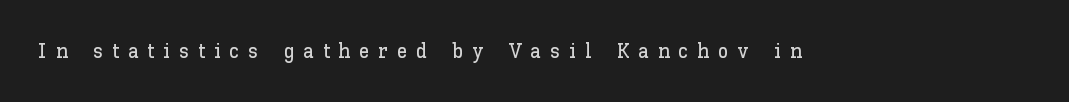
The image shows 21 px text type, upright; set unusually wide letter spacing (+0.42 em), not underlined.
